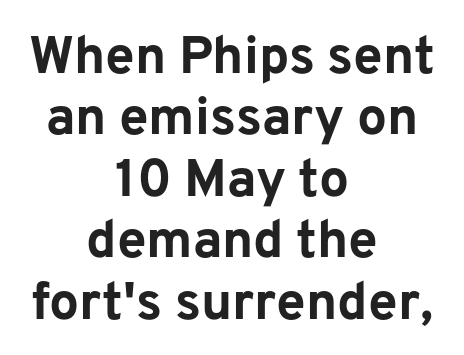
These lines stack symmetrically, like a column narrowing and widening about its center. Weight: bold. Is this a fixed-width face? No — the glyphs have proportional, varying widths. Italic: no, the glyphs are upright roman. The gap between lines stays unmarked. A typesetter would label this face a sans.
